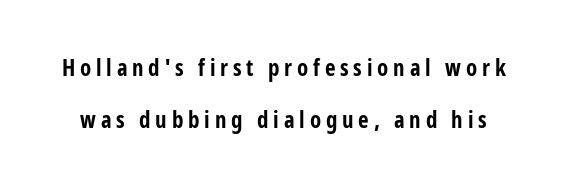
The area under the type is left untouched. The letters are bold, with thick, heavy strokes. The lettering holds an erect, upright posture throughout. Is there much room between lines? Yes — plenty of vertical air separates them. A typesetter would call this heavily tracked-out type.
